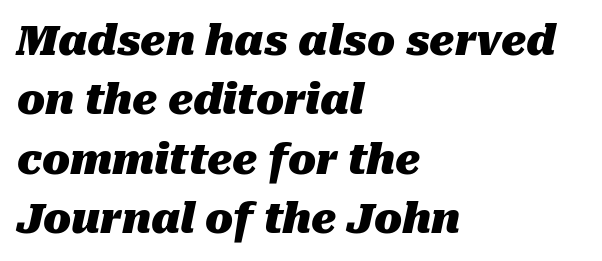
The image shows 41 px heavy type, italic (leaning right); set left-aligned, normal line spacing (1.45x), normal letter spacing, not underlined; medium stroke contrast and a medium x-height.
